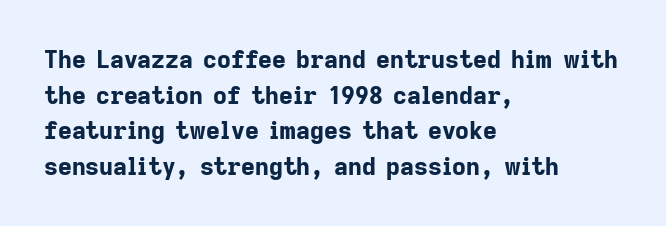
Q: Is the text bold? A: Yes.
Q: Is the text italic (slanted)? A: No, it is upright.
Q: Is the text underlined? A: No.
Q: How is the paragraph aligned? A: Left-aligned.
Q: Is the spacing between letters normal or unusually wide? A: Normal.
Q: Is the spacing between lines tight, normal or loose? A: Normal.
